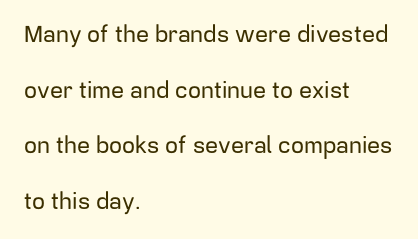
Q: Is the text italic (slanted)? A: No, it is upright.
Q: Is the text underlined? A: No.
Q: How is the paragraph aligned? A: Left-aligned.
Q: Is the spacing between letters normal or unusually wide? A: Normal.
Q: Is the spacing between lines tight, normal or loose? A: Loose.
